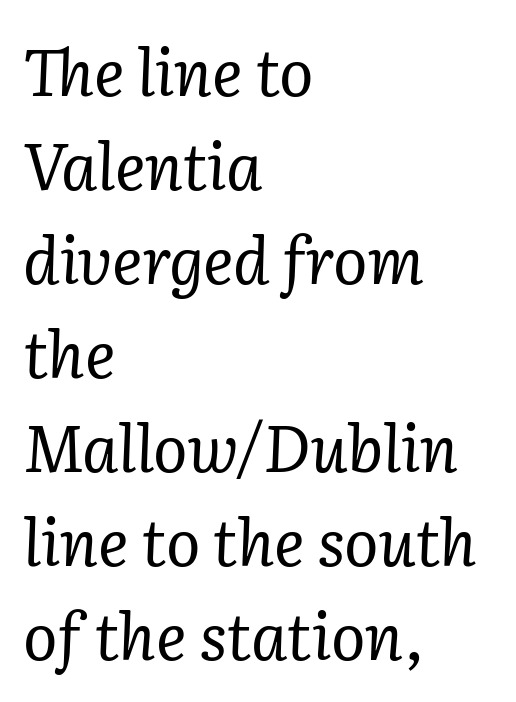
The image shows 64 px regular-weight serif type, italic (leaning right); set left-aligned, normal line spacing (1.47x), normal letter spacing, not underlined; low stroke contrast and a medium x-height.
